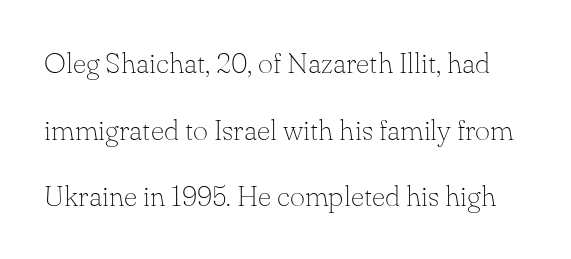
Q: Is the text bold? A: No.
Q: Is the text italic (slanted)? A: No, it is upright.
Q: Is the typeface a serif or a sans-serif typeface? A: Serif.
Q: Is the text underlined? A: No.
Q: Is the spacing between letters normal or unusually wide? A: Normal.
Q: Is the spacing between lines tight, normal or loose? A: Loose.
Q: Width (condensed, normal, or wide)? A: Normal.
Q: Stroke contrast? A: Low.
Q: x-height? A: Small.
Q: Monospaced? A: No.
